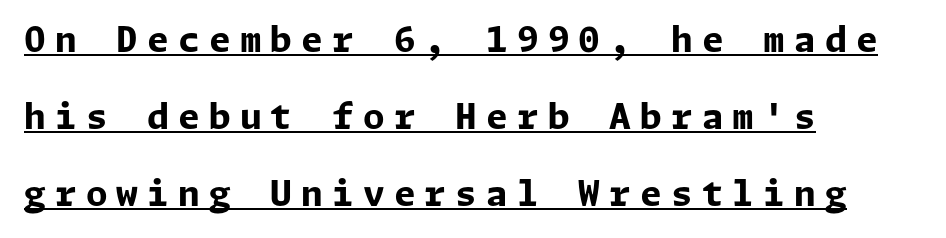
The image shows 35 px bold sans-serif type, upright; set left-aligned, loose line spacing (2.2x), unusually wide letter spacing (+0.26 em), underlined; low stroke contrast and a medium x-height.
